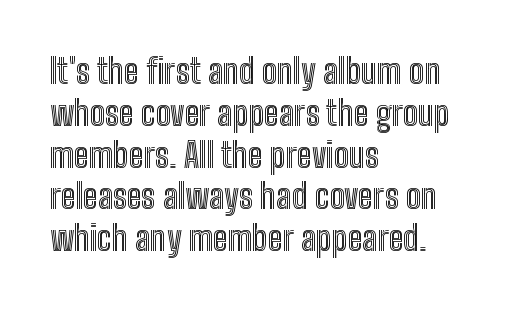
Q: Is the text italic (slanted)? A: No, it is upright.
Q: Is the text underlined? A: No.
Q: How is the paragraph aligned? A: Left-aligned.
Q: Is the spacing between letters normal or unusually wide? A: Normal.
Q: Width (condensed, normal, or wide)? A: Condensed.
Q: x-height? A: Medium.
Q: Monospaced? A: No.
